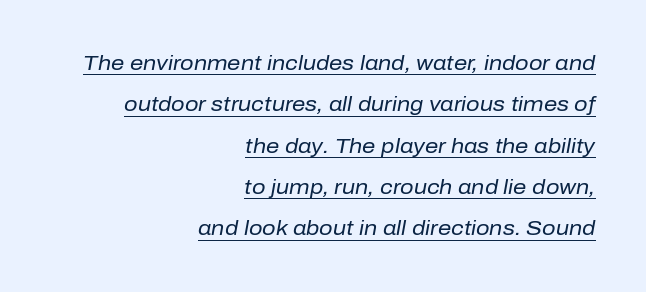
The image shows 21 px text type, italic (leaning right); set right-aligned, loose line spacing (1.97x), normal letter spacing, underlined.
